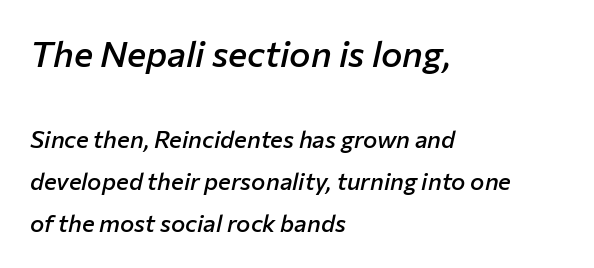
{"italic": "yes", "lean": "right", "slant_degrees": 12, "bold": "semi", "weight": "semibold", "width": "normal", "stroke_contrast": "low", "x_height": "medium", "monospaced": "no", "underline": "no", "align": "left", "line_spacing_ratio": 1.77, "letter_spacing": "normal", "letter_spacing_em": 0.0, "larger_block": "first", "size_ratio": 1.5, "glyph_px": 36}
